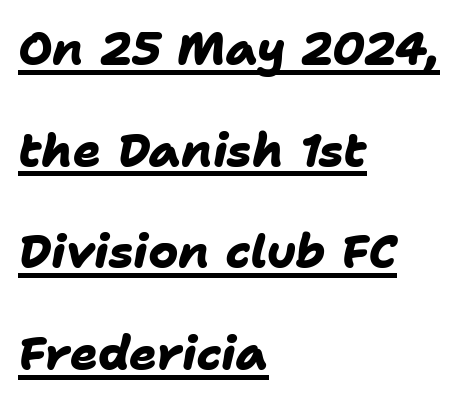
Inter-character spacing is left at the font's built-in metrics. Reading down the block, your eye returns to a fixed left position each line. Look at the stroke-to-counter ratio: heavy, a bold. Proportional: the letters do not fall into vertical columns. The space between consecutive lines is lavish.
